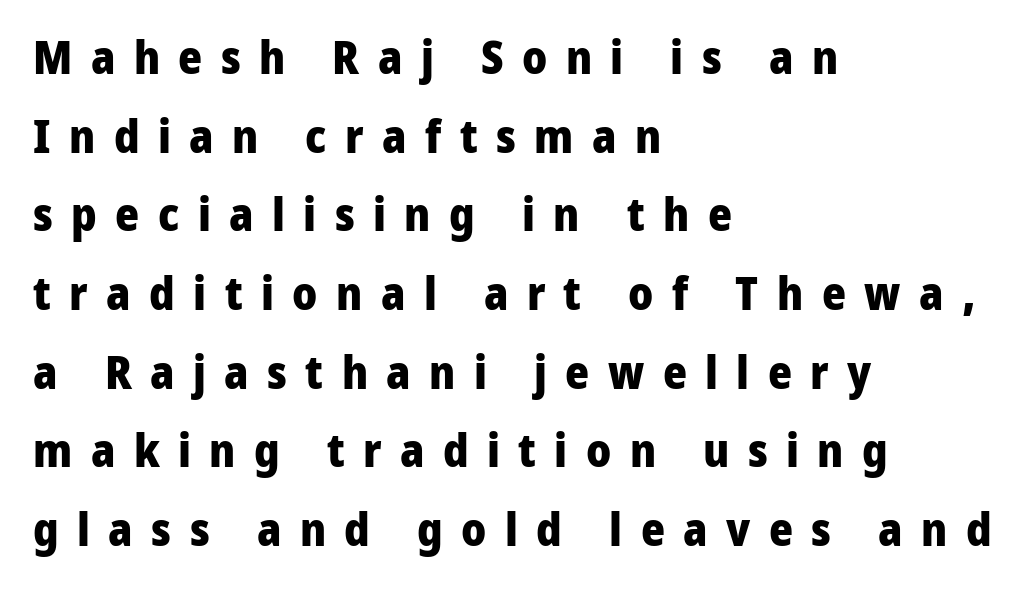
{"serif": "no", "italic": "no", "bold": "yes", "weight": "heavy", "width": "normal", "stroke_contrast": "low", "x_height": "medium", "monospaced": "no", "underline": "no", "align": "left", "line_spacing_ratio": 1.71, "letter_spacing": "wide", "letter_spacing_em": 0.4, "glyph_px": 46}
